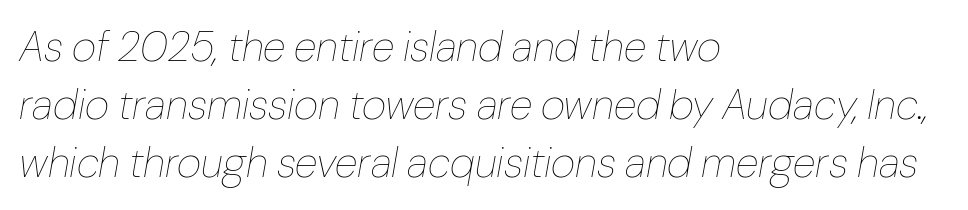
Looks like regular typesetting: each glyph gets only the width it needs. The specimen omits any rule beneath the text block's lines. Normally led — the rows are evenly, conventionally spaced. Students, note that the glyphs here touch the page at normal intervals. A typesetter would mark this as italic.
